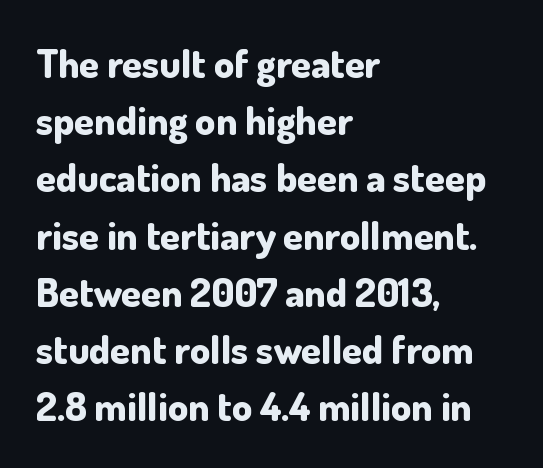
The passage shown is not underscored anywhere. The rendering uses natural spacing where letterforms have individual widths. How are the letters spaced? Ordinarily, with no added tracking. These lines were composed using upright roman letters.
